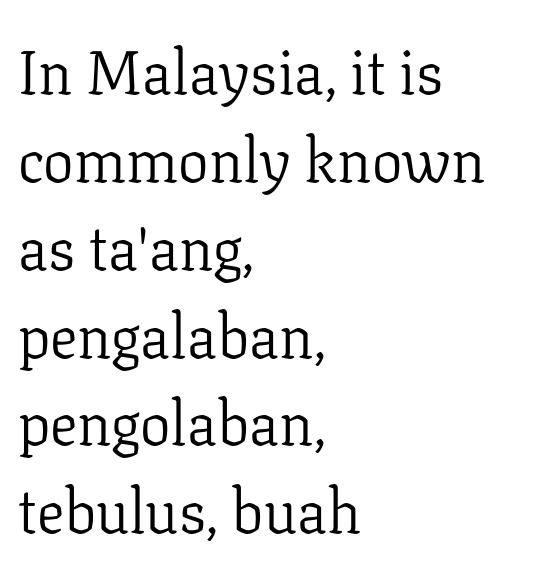
Q: Is the text bold? A: No.
Q: Is the text italic (slanted)? A: No, it is upright.
Q: Is the typeface a serif or a sans-serif typeface? A: Serif.
Q: Is the text underlined? A: No.
Q: How is the paragraph aligned? A: Left-aligned.
Q: Is the spacing between letters normal or unusually wide? A: Normal.
Q: Is the spacing between lines tight, normal or loose? A: Normal.
Q: Width (condensed, normal, or wide)? A: Normal.
Q: Stroke contrast? A: Low.
Q: x-height? A: Medium.
Q: Monospaced? A: No.
